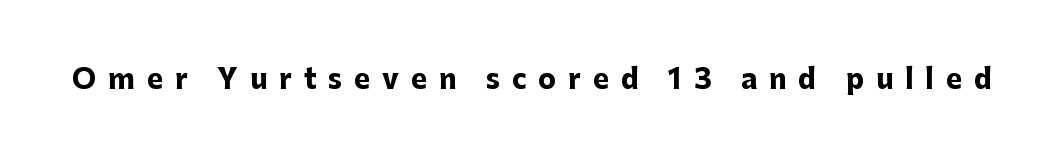
Q: Is the text bold? A: Yes.
Q: Is the text italic (slanted)? A: No, it is upright.
Q: Is the text underlined? A: No.
Q: Is the spacing between letters normal or unusually wide? A: Unusually wide.
